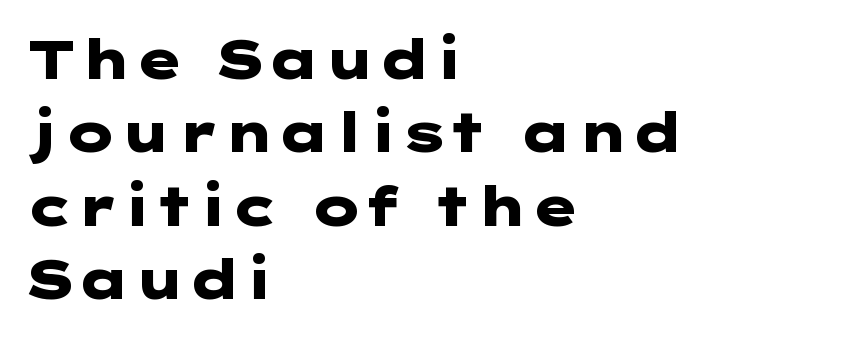
The image shows 54 px heavy, wide sans-serif type, upright; set left-aligned, normal line spacing (1.36x), normal letter spacing, not underlined; low stroke contrast and a medium x-height.
